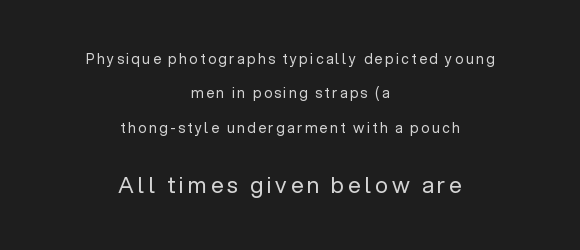
These lines were composed using upright roman letters. Compared with a flush-left layout, this one balances lines on the center instead. In terms of leading, this rendering errs on the spacious side. The foot of each line stays bare and open. This layout puts the modest block above and the oversized block below.
